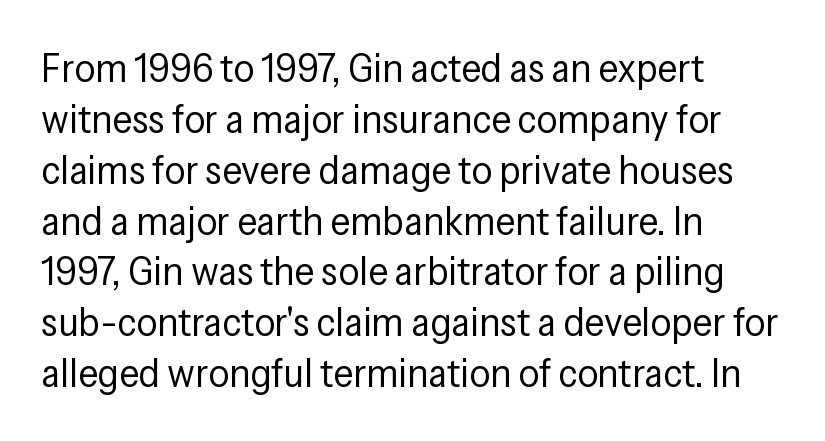
The axis of the letterforms is exactly vertical. Rule under the text: the space is simply empty. Note: no serifs on the glyphs. Do the characters align in a grid? No, the font is proportional.
